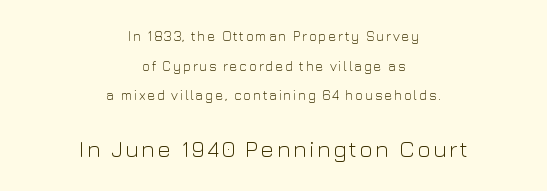
{"italic": "no", "bold": "no", "underline": "no", "align": "center", "line_spacing": "loose", "line_spacing_ratio": 2.12, "larger_block": "second", "size_ratio": 1.64, "glyph_px": 23}
